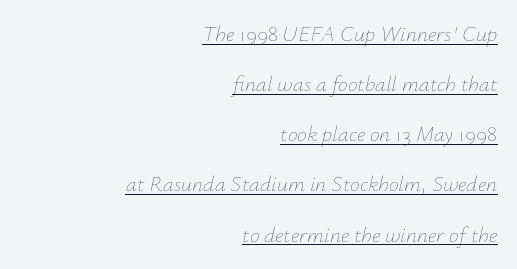
Q: Is the text bold? A: No.
Q: Is the text italic (slanted)? A: Yes, it leans right by about 12 degrees.
Q: Is the text underlined? A: Yes.
Q: How is the paragraph aligned? A: Right-aligned.
Q: Is the spacing between letters normal or unusually wide? A: Normal.
Q: Is the spacing between lines tight, normal or loose? A: Loose.
